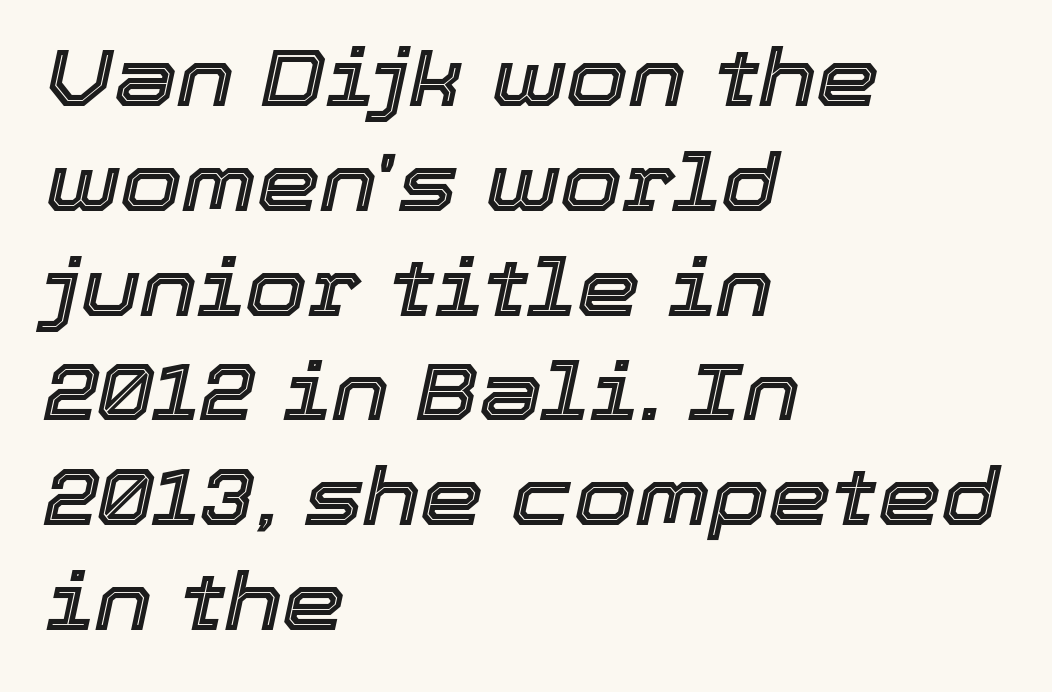
The image shows 80 px text type, italic (leaning right); set left-aligned, normal line spacing (1.31x), normal letter spacing, not underlined; a medium x-height.
